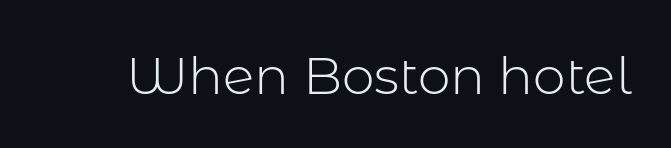
{"serif": "no", "italic": "no", "bold": "no", "weight": "light", "width": "normal", "stroke_contrast": "low", "x_height": "medium", "monospaced": "no", "underline": "no", "letter_spacing": "normal", "letter_spacing_em": 0.0, "glyph_px": 52}
